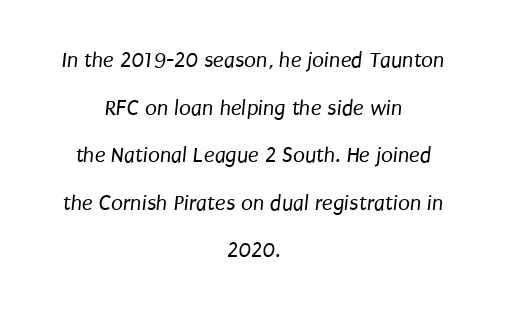
Q: Is the text bold? A: No.
Q: Is the text underlined? A: No.
Q: How is the paragraph aligned? A: Centered.
Q: Is the spacing between letters normal or unusually wide? A: Normal.
Q: Is the spacing between lines tight, normal or loose? A: Loose.
